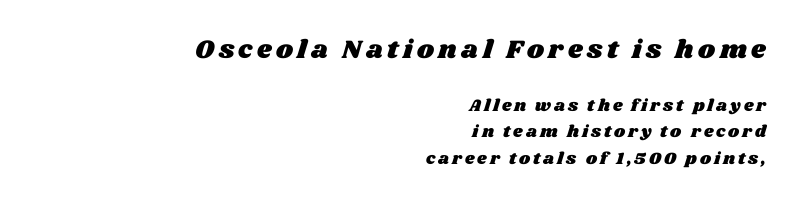
Q: Is the text underlined? A: No.
Q: How is the paragraph aligned? A: Right-aligned.
Q: Is the spacing between lines tight, normal or loose? A: Normal.
Q: Which block of text is set in a larger size, the first (top) or the second (bottom)? A: The first (top) one.
